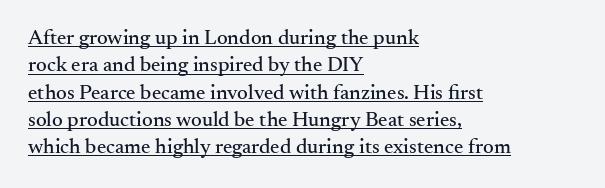
The image shows 21 px text type, upright; set left-aligned, normal line spacing (1.3x), normal letter spacing, underlined.
